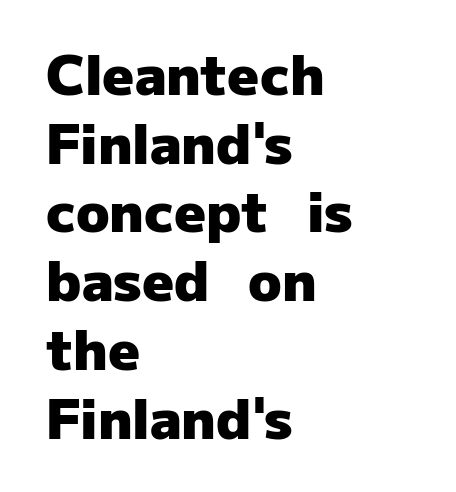
Q: Is the text bold? A: Yes.
Q: Is the text italic (slanted)? A: No, it is upright.
Q: Is the typeface a serif or a sans-serif typeface? A: Sans-serif.
Q: Is the text underlined? A: No.
Q: How is the paragraph aligned? A: Left-aligned.
Q: Is the spacing between letters normal or unusually wide? A: Normal.
Q: Is the spacing between lines tight, normal or loose? A: Normal.
Q: Width (condensed, normal, or wide)? A: Normal.
Q: Stroke contrast? A: Low.
Q: x-height? A: Medium.
Q: Monospaced? A: No.
